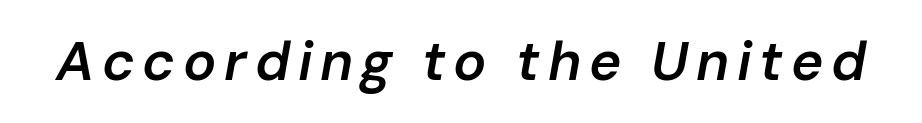
Q: Is the text bold? A: Semi-bold.
Q: Is the text italic (slanted)? A: Yes, it leans right by about 10 degrees.
Q: Is the text underlined? A: No.
Q: Width (condensed, normal, or wide)? A: Normal.
Q: Stroke contrast? A: Low.
Q: x-height? A: Medium.
Q: Monospaced? A: No.
